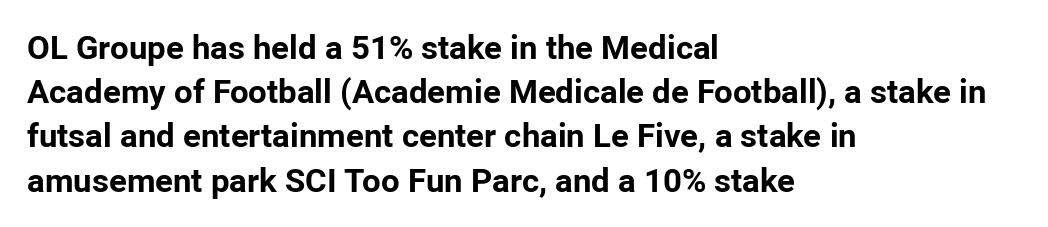
{"serif": "no", "italic": "no", "bold": "yes", "weight": "bold", "width": "normal", "stroke_contrast": "low", "x_height": "medium", "monospaced": "no", "underline": "no", "align": "left", "line_spacing": "normal", "line_spacing_ratio": 1.34, "letter_spacing": "normal", "letter_spacing_em": 0.0, "glyph_px": 33}
